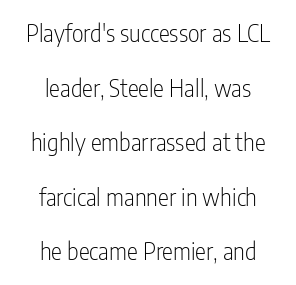
Characters remain perfectly vertical along every line. Vertical spacing — loose. Spacing between characters is what you'd get straight out of the box. Short and long lines alike share a common midpoint.
